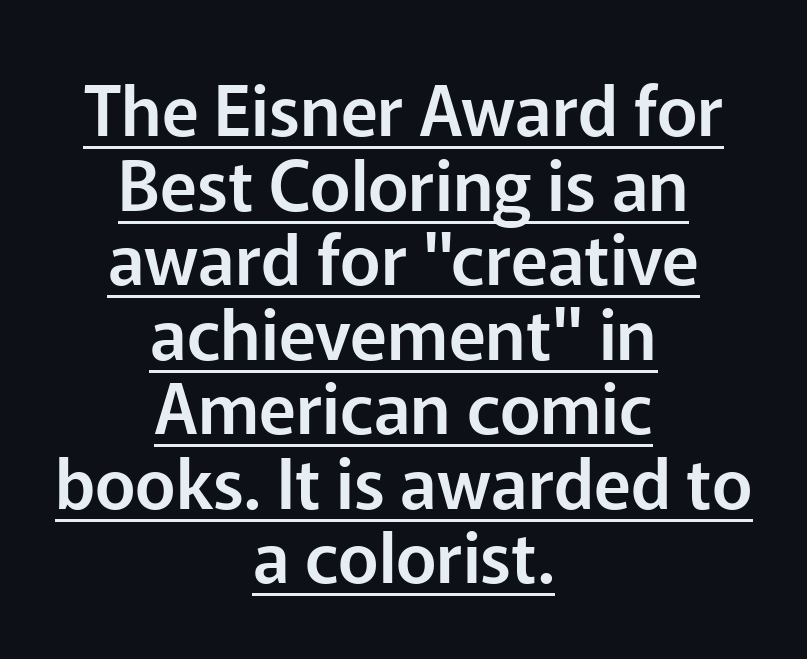
Q: Is the text italic (slanted)? A: No, it is upright.
Q: Is the typeface a serif or a sans-serif typeface? A: Sans-serif.
Q: Is the text underlined? A: Yes.
Q: How is the paragraph aligned? A: Centered.
Q: Is the spacing between letters normal or unusually wide? A: Normal.
Q: Is the spacing between lines tight, normal or loose? A: Tight.
Q: Width (condensed, normal, or wide)? A: Normal.
Q: Stroke contrast? A: Low.
Q: x-height? A: Medium.
Q: Monospaced? A: No.
